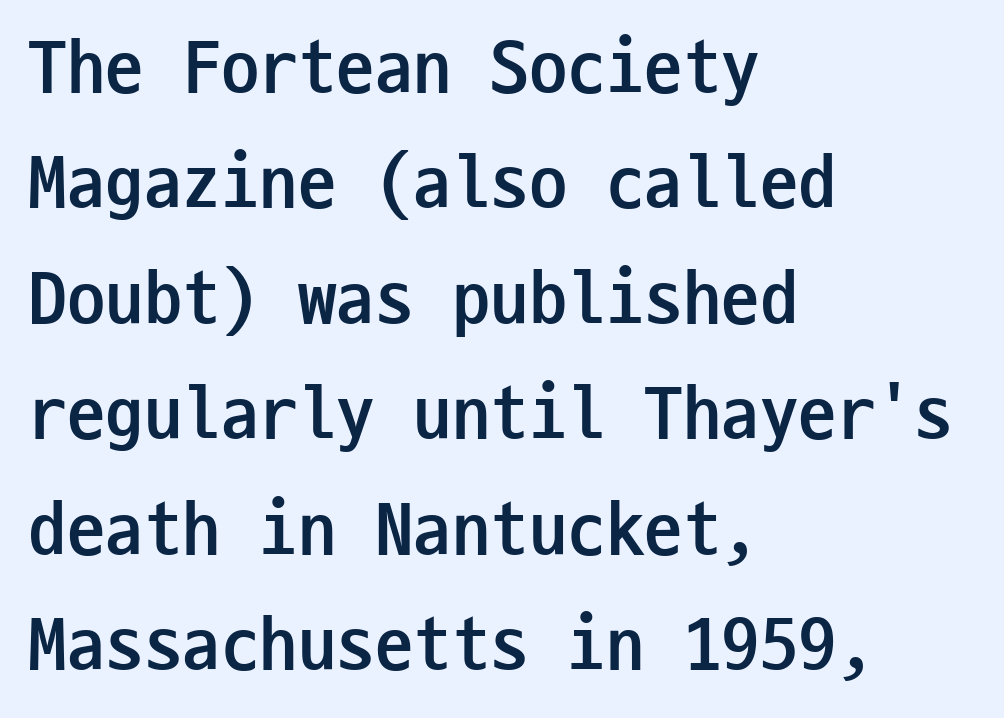
The typography opts for an upright posture over an oblique one. Spacing verdict: monospaced, one width for all characters. How would I describe the line gaps? Plain and ordinary. Type style note: lacks serifs. These lines keep a tight, regular rhythm from letter to letter.
